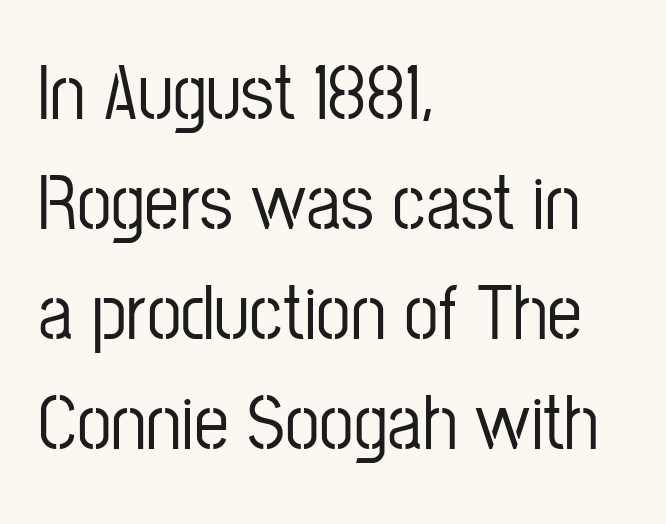
The image shows 78 px condensed sans-serif type, upright; set left-aligned, normal line spacing (1.41x), normal letter spacing, not underlined; low stroke contrast and a medium x-height.
